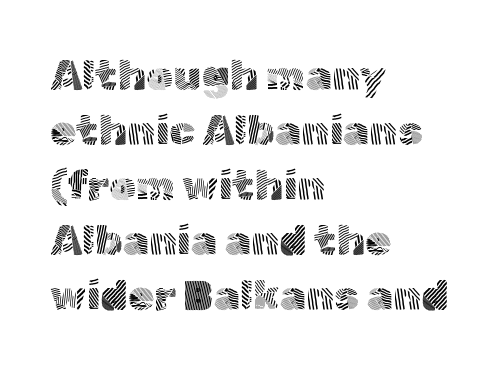
The image shows 42 px light sans-serif type, upright; set left-aligned, normal line spacing (1.31x), normal letter spacing, not underlined; a medium x-height.
